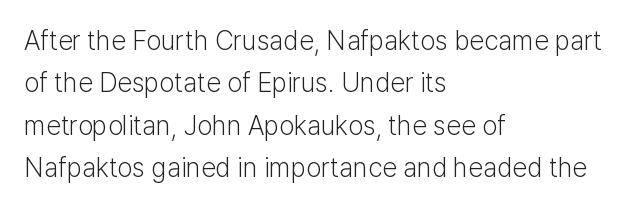
{"italic": "no", "bold": "no", "underline": "no", "align": "left", "line_spacing": "normal", "line_spacing_ratio": 1.57, "letter_spacing": "normal", "letter_spacing_em": 0.0, "glyph_px": 27}
